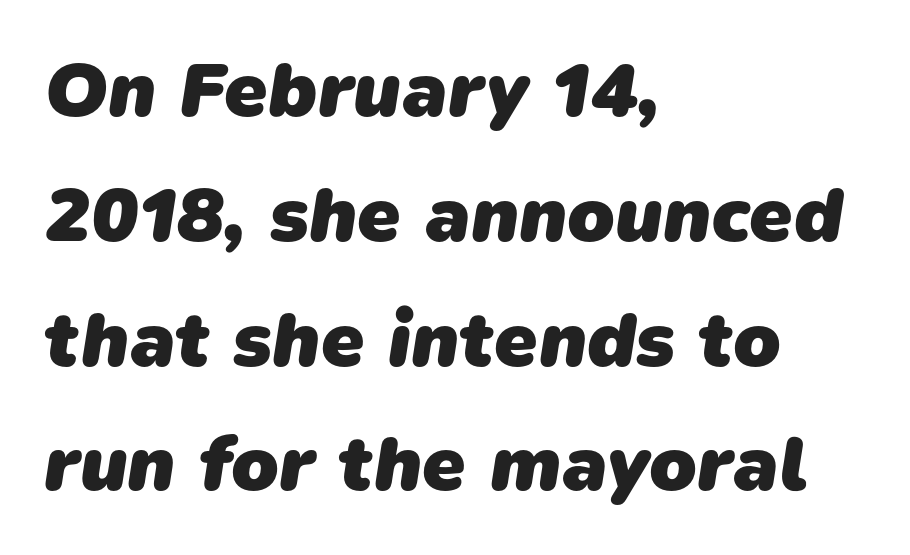
{"serif": "no", "bold": "yes", "weight": "heavy", "width": "normal", "stroke_contrast": "low", "x_height": "medium", "monospaced": "no", "underline": "no", "align": "left", "line_spacing": "normal", "line_spacing_ratio": 1.6, "letter_spacing": "normal", "letter_spacing_em": 0.0, "glyph_px": 78}
